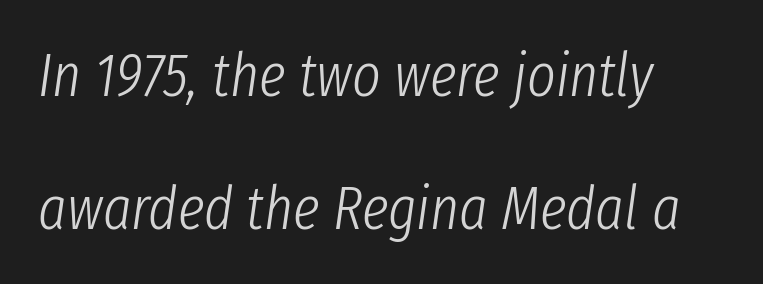
Italic? Definitely — the glyphs are oblique. Heft: none added — not bold. This sample uses plain, unmodified letter spacing. Anything drawn beneath the words? Only blank space. The letters advance in unequal steps, a hallmark of proportional type.
